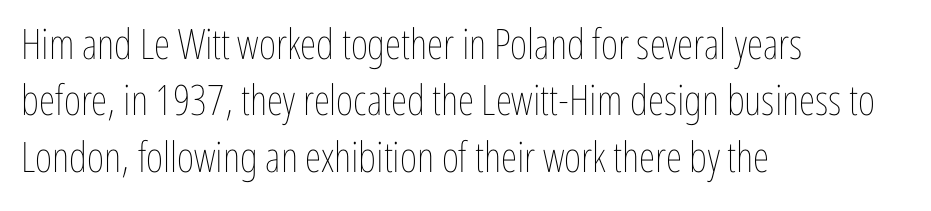
Q: Is the text bold? A: No.
Q: Is the text italic (slanted)? A: No, it is upright.
Q: Is the text underlined? A: No.
Q: How is the paragraph aligned? A: Left-aligned.
Q: Is the spacing between letters normal or unusually wide? A: Normal.
Q: Is the spacing between lines tight, normal or loose? A: Normal.
Q: Width (condensed, normal, or wide)? A: Condensed.
Q: Stroke contrast? A: Low.
Q: x-height? A: Medium.
Q: Monospaced? A: No.
